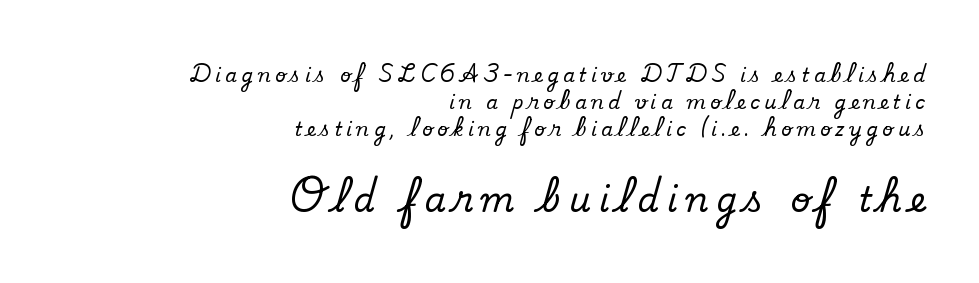
Q: Is the text italic (slanted)? A: Yes.
Q: Is the typeface a serif or a sans-serif typeface? A: Serif.
Q: Is the text underlined? A: No.
Q: How is the paragraph aligned? A: Right-aligned.
Q: Is the spacing between letters normal or unusually wide? A: Unusually wide.
Q: Is the spacing between lines tight, normal or loose? A: Normal.
Q: Which block of text is set in a larger size, the first (top) or the second (bottom)? A: The second (bottom) one.
Q: Width (condensed, normal, or wide)? A: Normal.
Q: Stroke contrast? A: Low.
Q: x-height? A: Small.
Q: Monospaced? A: No.
